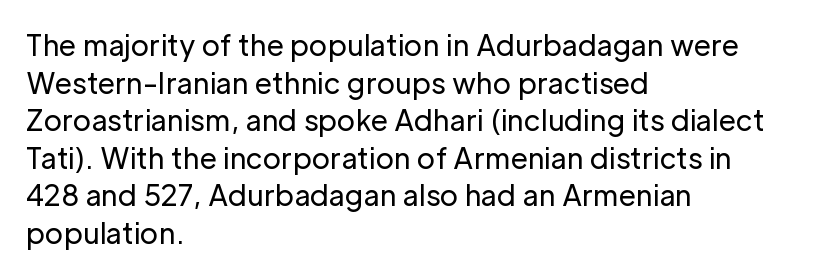
{"serif": "no", "italic": "no", "bold": "no", "weight": "regular", "width": "normal", "stroke_contrast": "low", "x_height": "medium", "monospaced": "no", "underline": "no", "align": "left", "line_spacing": "normal", "line_spacing_ratio": 1.34, "letter_spacing": "normal", "letter_spacing_em": 0.0, "glyph_px": 28}
